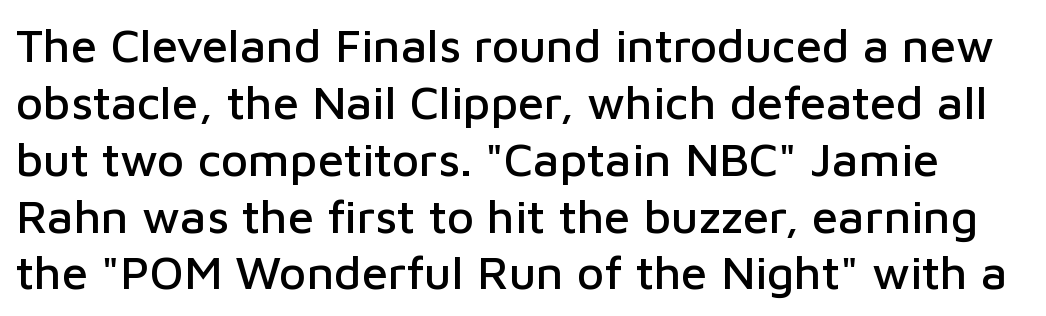
{"serif": "no", "italic": "no", "width": "normal", "stroke_contrast": "low", "x_height": "medium", "monospaced": "no", "underline": "no", "line_spacing_ratio": 1.21, "letter_spacing": "normal", "letter_spacing_em": 0.0, "glyph_px": 47}
